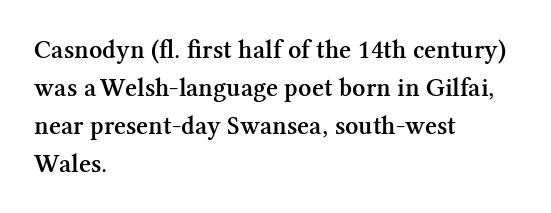
One glance says typical: line gaps are just what's usual. All the whitespace from short lines collects on the right. Stems and bowls a touch heavier than normal — semibold. Only glyphs here, with clear space below each row. Letter spacing: default.
